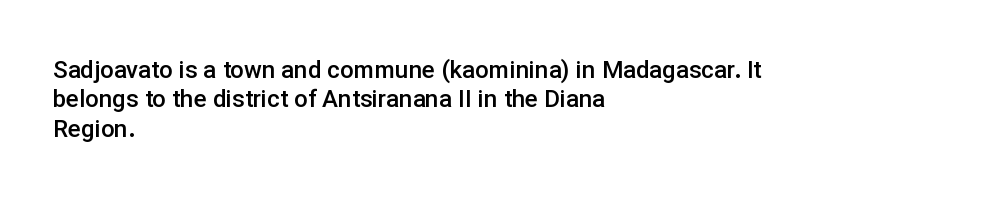
This rendering leaves character spacing at its baseline value. The gap between lines stays unmarked. Characters remain perfectly vertical along every line. The compositor pushed each line to the left boundary.
